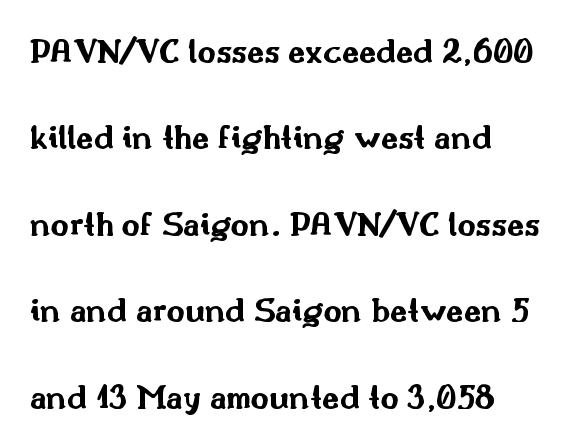
Q: Is the text bold? A: Yes.
Q: Is the text italic (slanted)? A: No, it is upright.
Q: Is the typeface a serif or a sans-serif typeface? A: Sans-serif.
Q: Is the text underlined? A: No.
Q: How is the paragraph aligned? A: Left-aligned.
Q: Is the spacing between letters normal or unusually wide? A: Normal.
Q: Is the spacing between lines tight, normal or loose? A: Loose.
Q: Width (condensed, normal, or wide)? A: Wide.
Q: Stroke contrast? A: Medium.
Q: x-height? A: Small.
Q: Monospaced? A: No.
